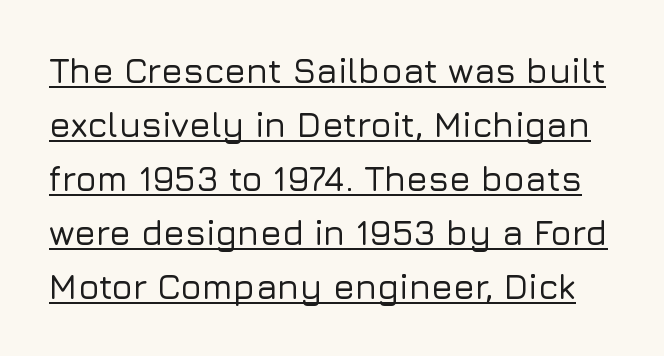
Q: Is the text italic (slanted)? A: No, it is upright.
Q: Is the typeface a serif or a sans-serif typeface? A: Sans-serif.
Q: Is the text underlined? A: Yes.
Q: Is the spacing between letters normal or unusually wide? A: Normal.
Q: Is the spacing between lines tight, normal or loose? A: Normal.
Q: Width (condensed, normal, or wide)? A: Normal.
Q: Stroke contrast? A: Low.
Q: x-height? A: Medium.
Q: Monospaced? A: No.
